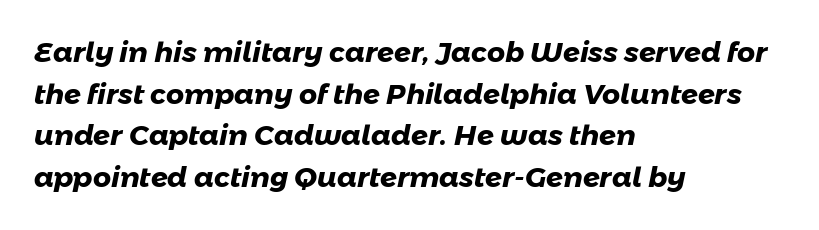
{"serif": "no", "bold": "yes", "weight": "heavy", "width": "normal", "stroke_contrast": "low", "x_height": "medium", "monospaced": "no", "underline": "no", "align": "left", "line_spacing": "normal", "line_spacing_ratio": 1.49, "letter_spacing": "normal", "letter_spacing_em": 0.0, "glyph_px": 28}
